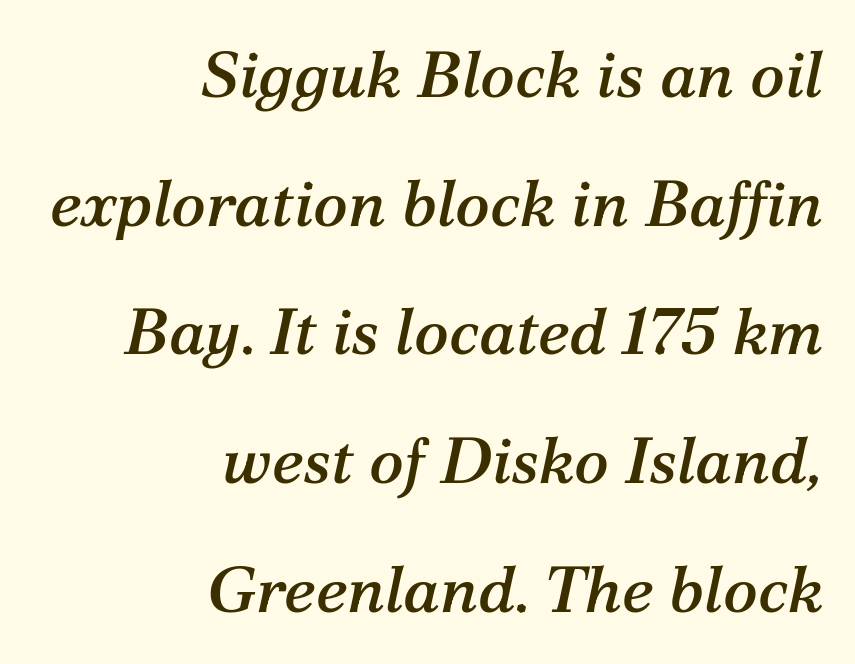
The space directly below the letters is spotless. The glyphs look as if they've been sheared to an angle. The typeface chosen for these lines features serifs. Each word holds together tightly as a unit, with standard inter-letter gaps. Note the varied advance widths — an 'i' is clearly narrower than an 'm'.
